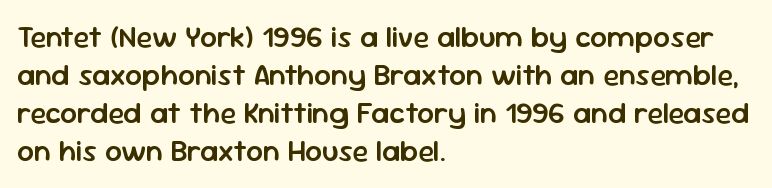
Q: Is the text bold? A: Semi-bold.
Q: Is the text italic (slanted)? A: No, it is upright.
Q: Is the typeface a serif or a sans-serif typeface? A: Sans-serif.
Q: Is the text underlined? A: No.
Q: How is the paragraph aligned? A: Left-aligned.
Q: Is the spacing between letters normal or unusually wide? A: Normal.
Q: Is the spacing between lines tight, normal or loose? A: Normal.
Q: Width (condensed, normal, or wide)? A: Normal.
Q: Stroke contrast? A: Low.
Q: x-height? A: Medium.
Q: Monospaced? A: No.
